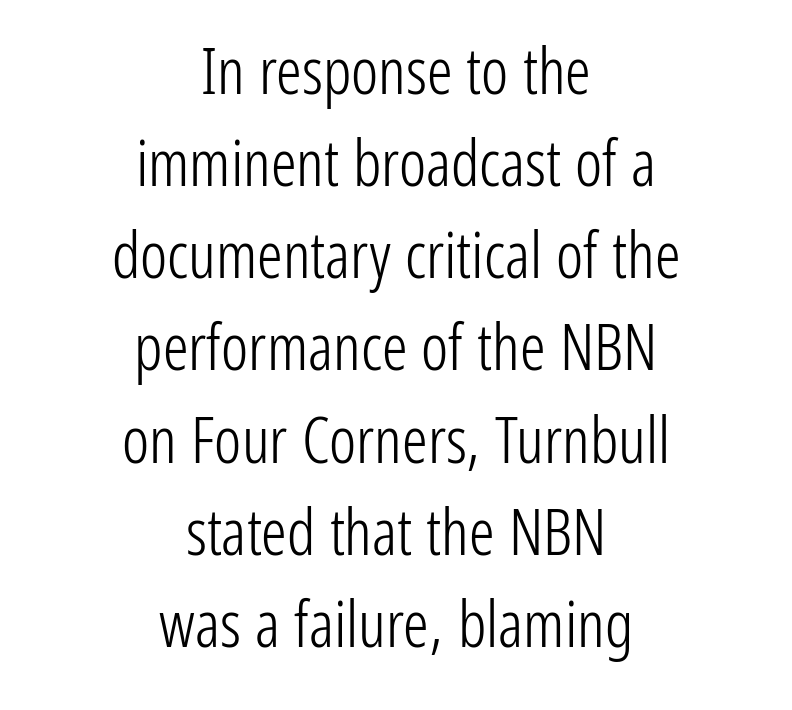
The image shows 64 px light, condensed sans-serif type, upright; set centered, normal line spacing (1.44x), normal letter spacing, not underlined; low stroke contrast and a medium x-height.
